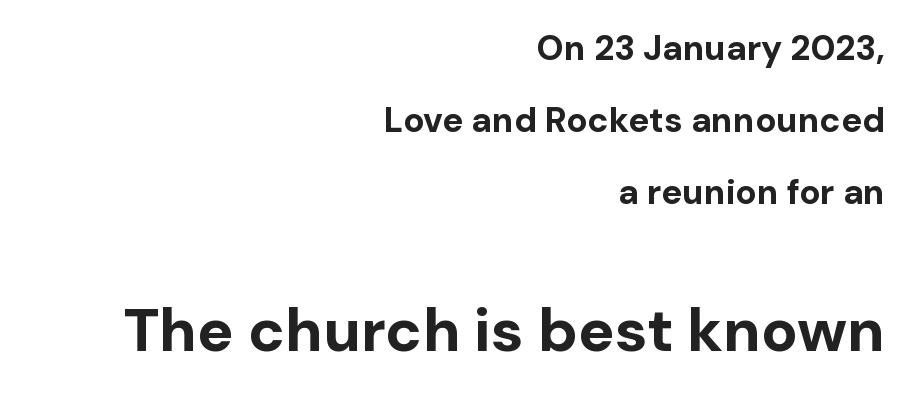
Vertical spacing — loose. The typesetting leans heavy: a genuine bold. A student would call this right alignment; a typographer would say flush right, rag left. Which of the two is more prominent by size? The second, at the bottom. Ordinary non-slanted type is in use. These lines are composed in type without serifs.
